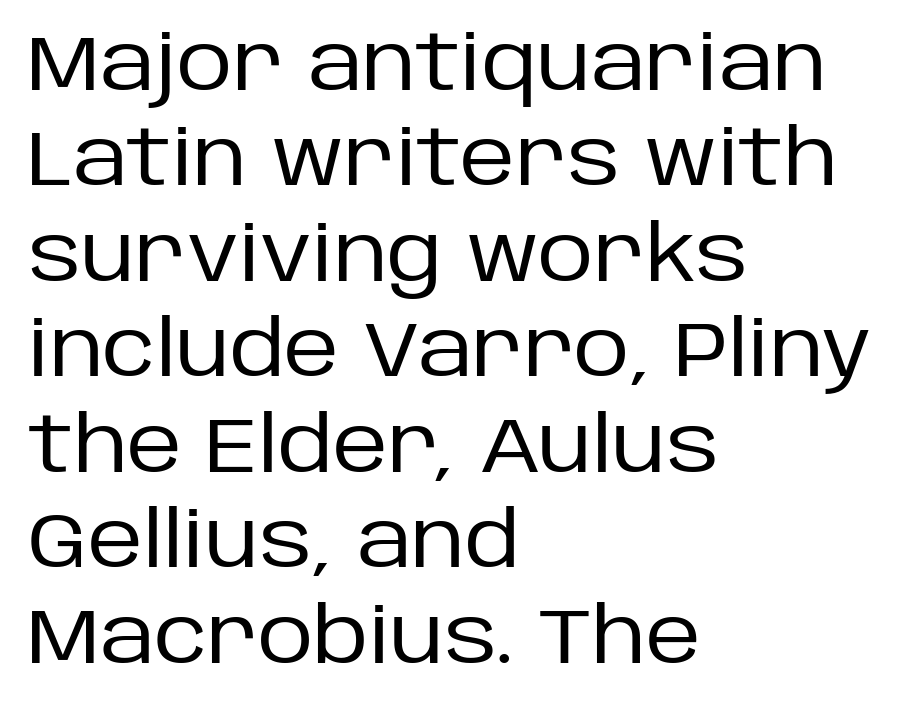
The image shows 77 px regular-weight sans-serif type, upright; set left-aligned, line spacing 1.24x, normal letter spacing, not underlined; low stroke contrast and a large x-height.
